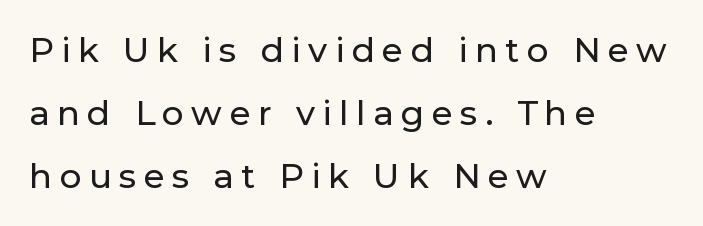
Looks like regular typesetting: each glyph gets only the width it needs. Each word looks stretched out because of the extra space between its letters. The rendering shows plain stroke endings on the letterforms — a sans-serif design. The space directly below the letters is spotless.
